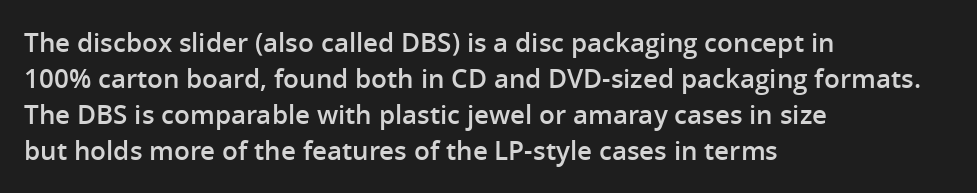
Designer's note — italics off, roman on. The sample has been set in demibold, a notch under bold. Anything drawn beneath the words? Only blank space. Does the copy run flush right? No — it runs flush left. The lines sit at an ordinary, default distance from one another.
